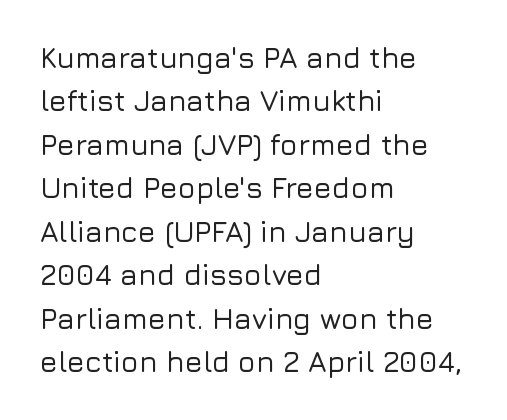
Successive baselines arrive at the customary interval. Characters follow at the spacing the type designer built in. The space directly below the letters is spotless. I'd call this a sans setting — the letters go barefoot. Each line starts at the same left margin while the right side varies. Posture: straight, roman, zero tilt.
